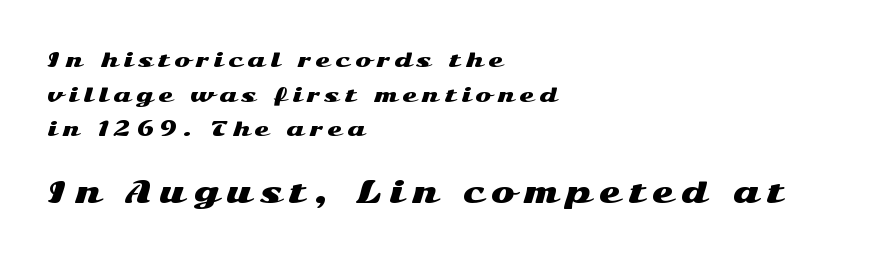
The image shows 28 px wide sans-serif type; set left-aligned, line spacing 1.82x, unusually wide letter spacing (+0.28 em), not underlined; the second (bottom) block is 1.47x larger; medium stroke contrast and a medium x-height.
